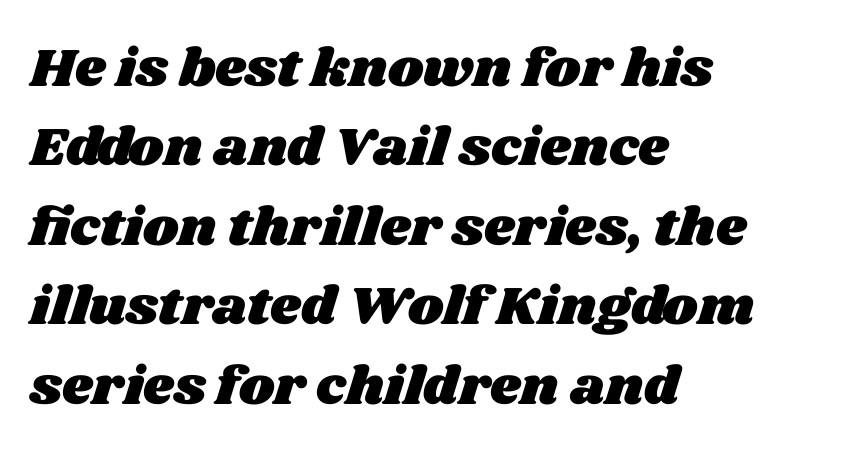
Spacing verdict: proportional, widths tailored to each character. The paragraph has a hard left edge and a soft right edge. Between one letter and the next there's only the usual sliver of space. Notice how descenders clear the ascenders below comfortably — that's standard leading. Descenders are the only things crossing below the line.
